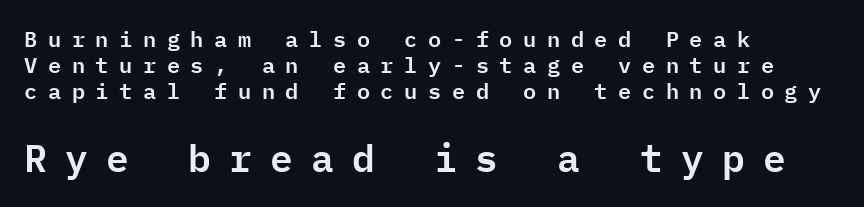
{"serif": "no", "italic": "no", "width": "normal", "stroke_contrast": "low", "x_height": "medium", "monospaced": "yes", "underline": "no", "align": "left", "line_spacing_ratio": 1.19, "letter_spacing": "wide", "letter_spacing_em": 0.48, "larger_block": "second", "size_ratio": 1.73, "glyph_px": 38}
